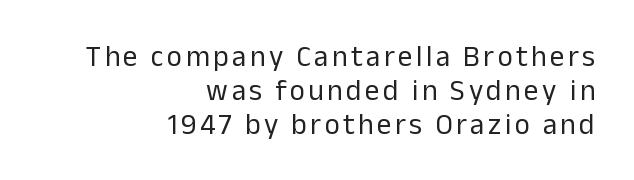
{"serif": "no", "italic": "no", "bold": "no", "weight": "regular", "width": "normal", "stroke_contrast": "low", "x_height": "medium", "monospaced": "no", "underline": "no", "align": "right", "line_spacing_ratio": 1.18, "glyph_px": 29}
